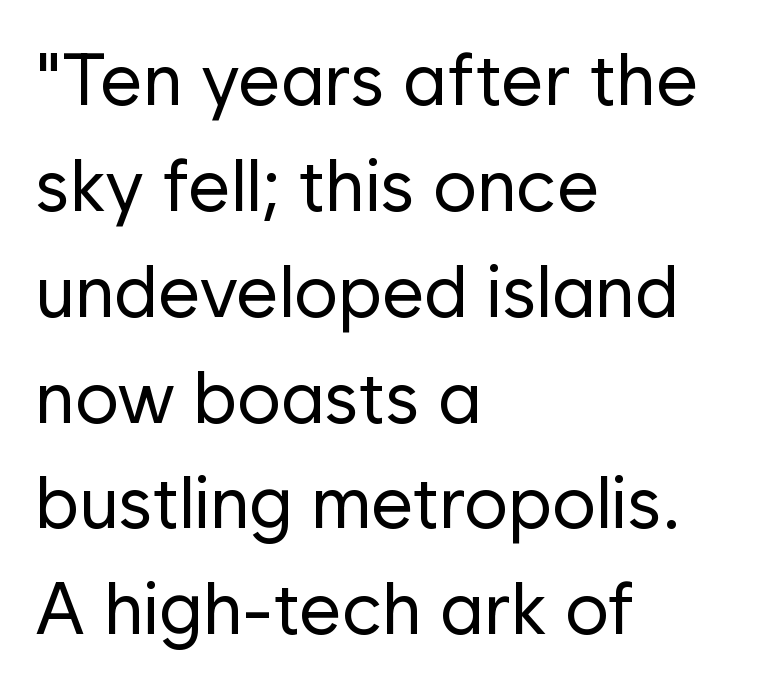
{"serif": "no", "italic": "no", "bold": "no", "weight": "regular", "width": "normal", "stroke_contrast": "low", "x_height": "medium", "monospaced": "no", "underline": "no", "align": "left", "line_spacing": "normal", "line_spacing_ratio": 1.45, "letter_spacing": "normal", "letter_spacing_em": 0.0, "glyph_px": 73}
